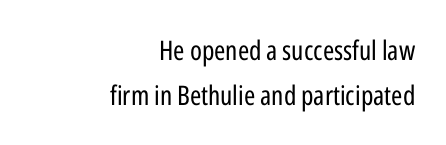
Each line ends at the same right margin while the left side varies. Think standard paragraph weight, or any step lighter than that. Ordinary non-slanted type is in use. Students, observe: this is what conventionally led text looks like. There is no visible air inserted between adjacent glyphs. The gap between lines stays unmarked.
